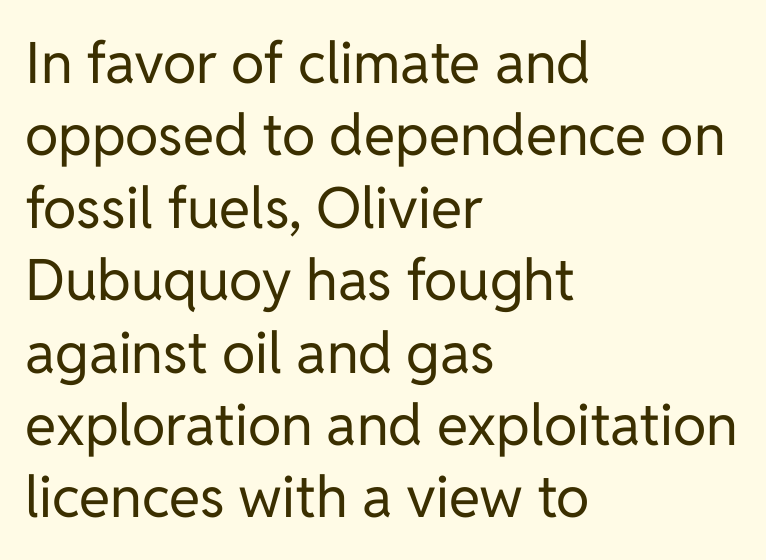
The image shows 57 px regular-weight sans-serif type, upright; set left-aligned, normal line spacing (1.27x), normal letter spacing, not underlined; low stroke contrast and a medium x-height.
